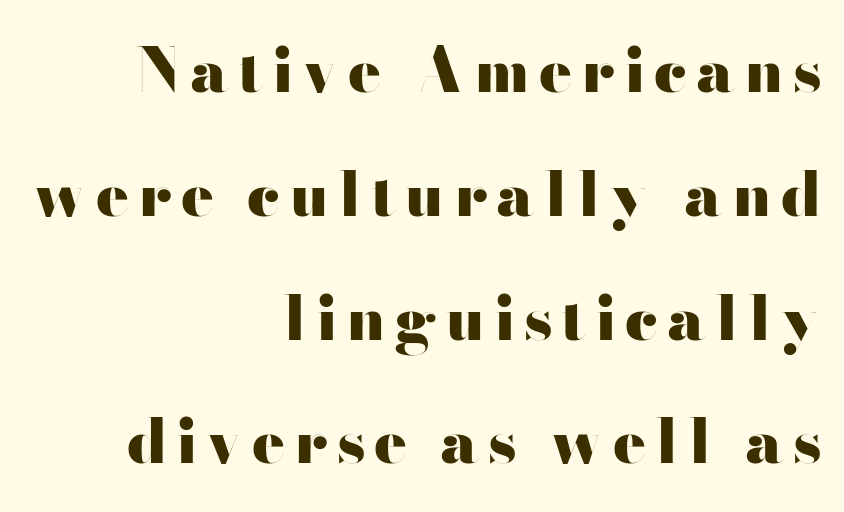
Reading down the block, your eye finds every line finishing at a fixed right position. Plain, unruled lines of type. The typesetting leans heavy: a genuine bold. If you measured baseline to baseline, you'd find a long distance. The face used here is proportionally spaced, like ordinary book or web type.
